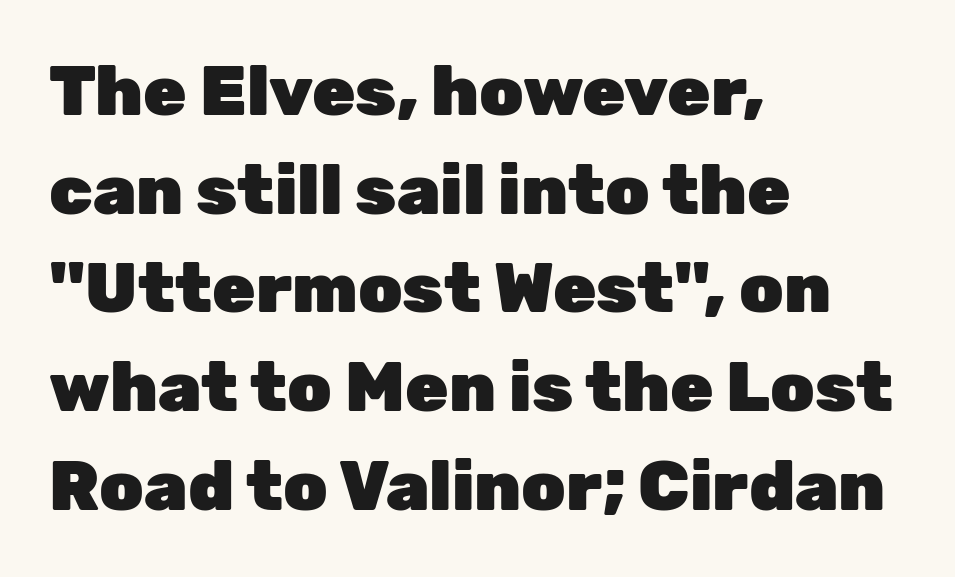
Q: Is the text bold? A: Yes.
Q: Is the text italic (slanted)? A: No, it is upright.
Q: Is the typeface a serif or a sans-serif typeface? A: Sans-serif.
Q: Is the text underlined? A: No.
Q: How is the paragraph aligned? A: Left-aligned.
Q: Is the spacing between letters normal or unusually wide? A: Normal.
Q: Is the spacing between lines tight, normal or loose? A: Normal.
Q: Width (condensed, normal, or wide)? A: Normal.
Q: Stroke contrast? A: Low.
Q: x-height? A: Medium.
Q: Monospaced? A: No.
